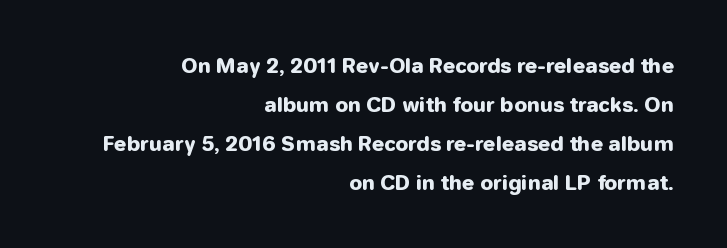
Q: Is the text bold? A: Yes.
Q: Is the text italic (slanted)? A: No, it is upright.
Q: Is the text underlined? A: No.
Q: How is the paragraph aligned? A: Right-aligned.
Q: Is the spacing between letters normal or unusually wide? A: Normal.
Q: Is the spacing between lines tight, normal or loose? A: Loose.
